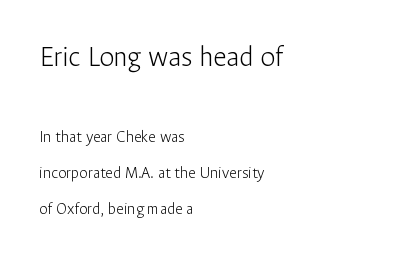
{"serif": "no", "italic": "no", "bold": "no", "weight": "light", "width": "normal", "stroke_contrast": "low", "x_height": "medium", "monospaced": "no", "underline": "no", "align": "left", "line_spacing": "loose", "line_spacing_ratio": 2.11, "letter_spacing": "normal", "letter_spacing_em": 0.0, "larger_block": "first", "size_ratio": 1.76, "glyph_px": 30}
